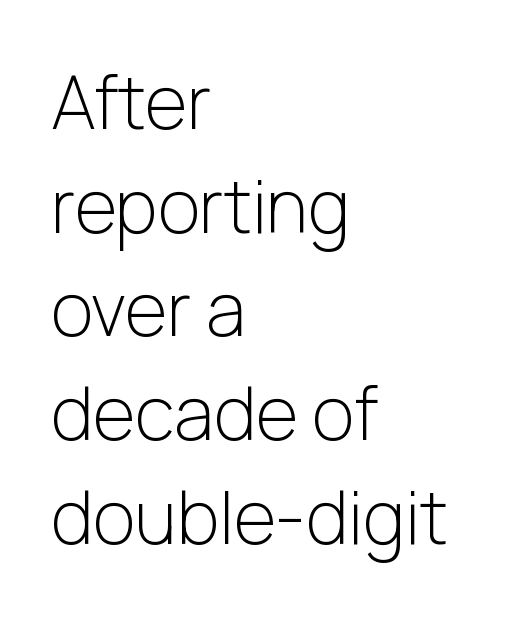
{"serif": "no", "italic": "no", "bold": "no", "weight": "light", "width": "normal", "stroke_contrast": "low", "x_height": "medium", "monospaced": "no", "underline": "no", "align": "left", "line_spacing": "normal", "line_spacing_ratio": 1.42, "letter_spacing": "normal", "letter_spacing_em": 0.0, "glyph_px": 73}
